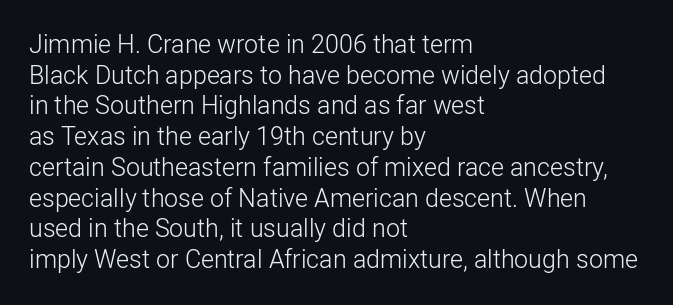
Q: Is the text bold? A: No.
Q: Is the text italic (slanted)? A: No, it is upright.
Q: Is the text underlined? A: No.
Q: How is the paragraph aligned? A: Left-aligned.
Q: Is the spacing between letters normal or unusually wide? A: Normal.
